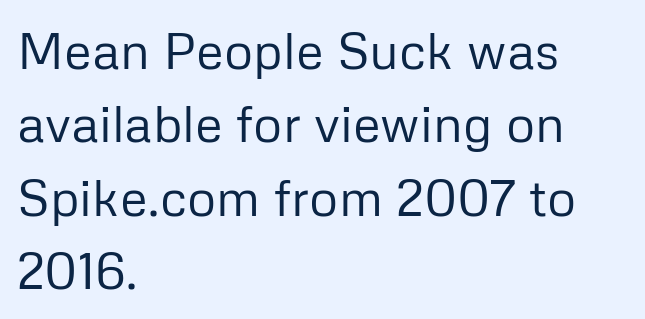
The image shows 51 px regular-weight sans-serif type, upright; set left-aligned, normal line spacing (1.44x), normal letter spacing, not underlined; low stroke contrast and a medium x-height.
